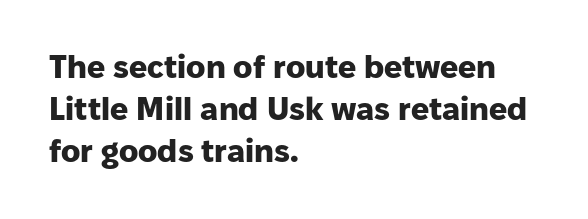
Q: Is the text bold? A: Yes.
Q: Is the text italic (slanted)? A: No, it is upright.
Q: Is the typeface a serif or a sans-serif typeface? A: Sans-serif.
Q: Is the text underlined? A: No.
Q: How is the paragraph aligned? A: Left-aligned.
Q: Is the spacing between letters normal or unusually wide? A: Normal.
Q: Is the spacing between lines tight, normal or loose? A: Normal.
Q: Width (condensed, normal, or wide)? A: Normal.
Q: Stroke contrast? A: Low.
Q: x-height? A: Medium.
Q: Monospaced? A: No.
